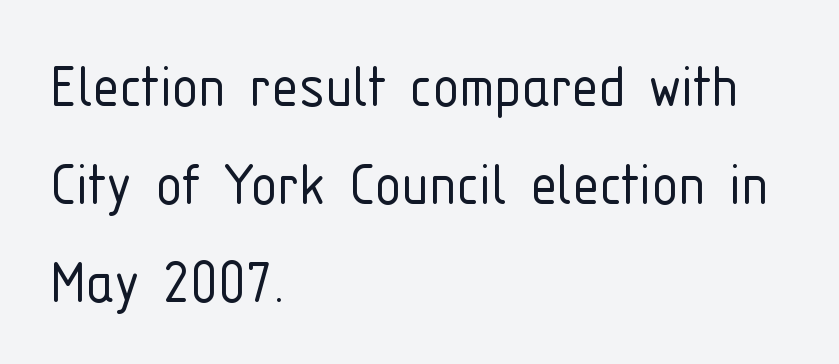
Examine the stroke ends and you'll find no serifs. Each letter keeps its own natural width here, so spacing adapts to shape. Weight class: somewhere from thin through regular. How are the letters spaced? Ordinarily, with no added tracking. Beneath every word, the page is bare.
